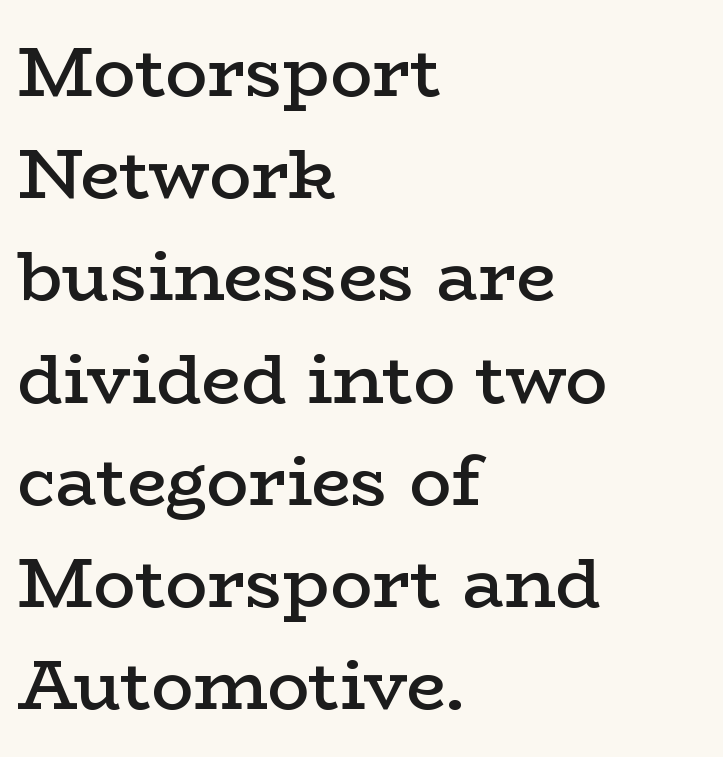
The glyphs in this specimen are seriffed. Students, note that the glyphs here touch the page at normal intervals. You could not count columns in this text — the font is proportionally spaced. Honestly, the row spacing looks completely unremarkable.
